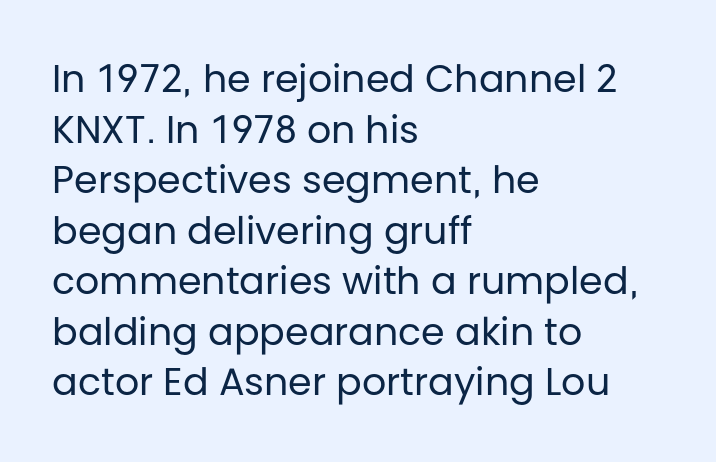
This is the regular roman posture of the typeface. No feet cap the strokes, marking this as sans-serif type. Nobody touched the tracking dial on this one. The face used here is proportionally spaced, like ordinary book or web type. In CSS terms this would be text-align: left.
